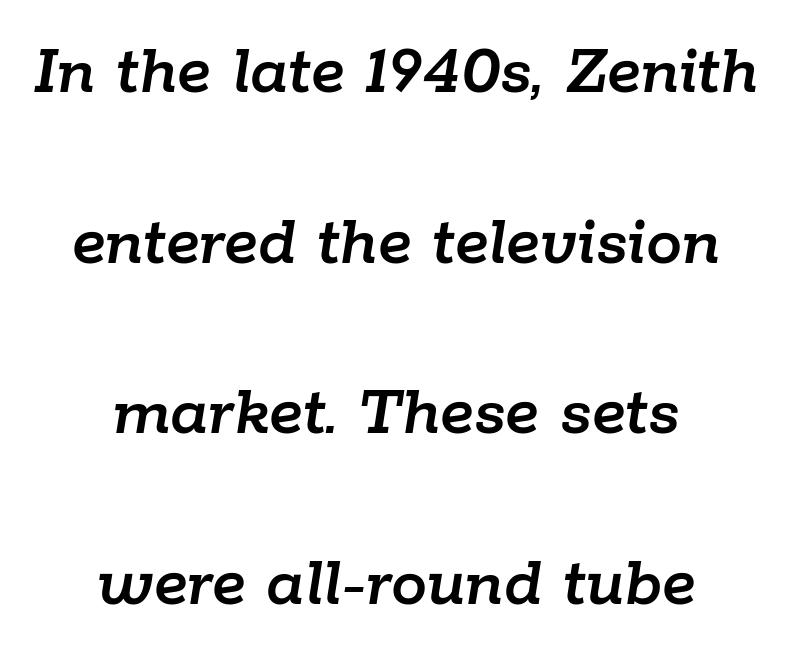
{"italic": "yes", "lean": "right", "slant_degrees": 9, "width": "normal", "stroke_contrast": "low", "x_height": "medium", "monospaced": "no", "underline": "no", "align": "center", "line_spacing": "loose", "line_spacing_ratio": 2.37, "letter_spacing": "normal", "letter_spacing_em": 0.0, "glyph_px": 72}
